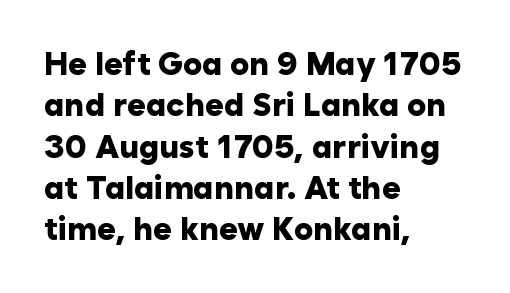
Q: Is the text bold? A: Yes.
Q: Is the text italic (slanted)? A: No, it is upright.
Q: Is the typeface a serif or a sans-serif typeface? A: Sans-serif.
Q: Is the text underlined? A: No.
Q: How is the paragraph aligned? A: Left-aligned.
Q: Is the spacing between letters normal or unusually wide? A: Normal.
Q: Is the spacing between lines tight, normal or loose? A: Normal.
Q: Width (condensed, normal, or wide)? A: Normal.
Q: Stroke contrast? A: Low.
Q: x-height? A: Medium.
Q: Monospaced? A: No.
